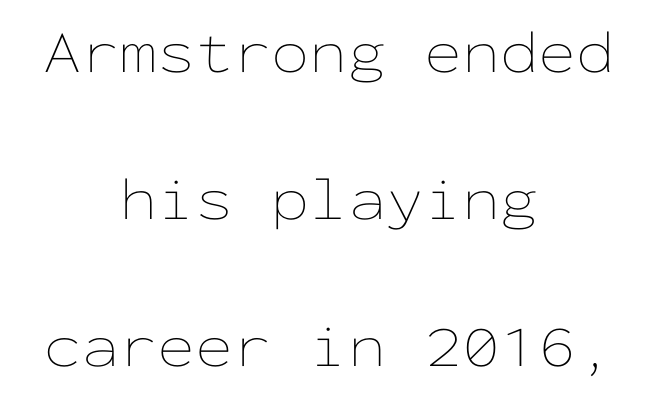
Compared with a flush-left layout, this one balances lines on the center instead. The rendering uses a large line-height, opening up the rows. Quick note: underline off. The font's upright variant was chosen for this text. The letterforms sit shoulder to shoulder at normal distance.
